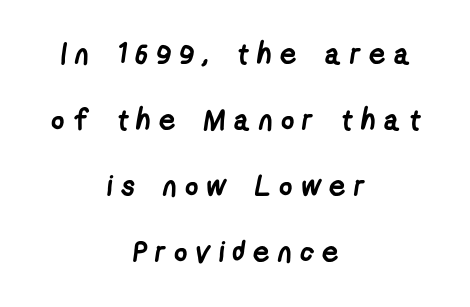
Q: Is the text bold? A: Yes.
Q: Is the typeface a serif or a sans-serif typeface? A: Sans-serif.
Q: Is the text underlined? A: No.
Q: How is the paragraph aligned? A: Centered.
Q: Is the spacing between letters normal or unusually wide? A: Unusually wide.
Q: Is the spacing between lines tight, normal or loose? A: Loose.
Q: Width (condensed, normal, or wide)? A: Condensed.
Q: Stroke contrast? A: Low.
Q: x-height? A: Medium.
Q: Monospaced? A: No.
